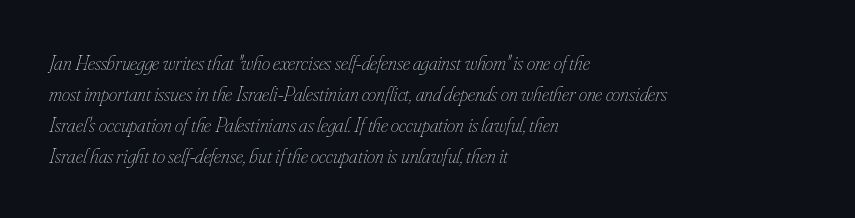
Just letters on the line, the space beneath them empty. Summary of vertical rhythm: regular, with standard interline spacing. Unbolded letterforms with no extra heft. Quick note: italic.
